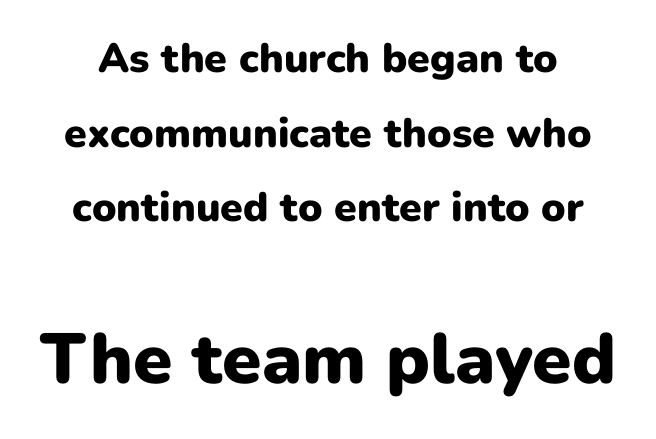
The image shows 71 px heavy sans-serif type, upright; set line spacing 1.82x, normal letter spacing, not underlined; the second (bottom) block is 1.73x larger; low stroke contrast and a medium x-height.
